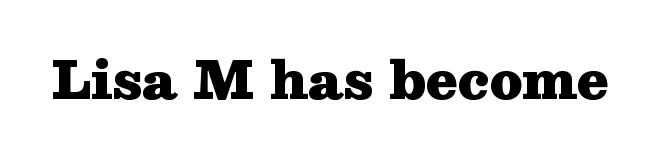
Q: Is the text bold? A: Yes.
Q: Is the text italic (slanted)? A: No, it is upright.
Q: Is the typeface a serif or a sans-serif typeface? A: Serif.
Q: Is the text underlined? A: No.
Q: Is the spacing between letters normal or unusually wide? A: Normal.
Q: Width (condensed, normal, or wide)? A: Wide.
Q: Stroke contrast? A: Medium.
Q: x-height? A: Medium.
Q: Monospaced? A: No.
